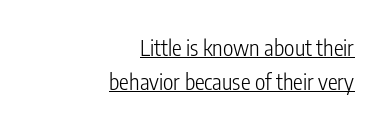
{"italic": "no", "bold": "no", "underline": "yes", "align": "right", "line_spacing": "normal", "line_spacing_ratio": 1.56, "letter_spacing": "normal", "letter_spacing_em": 0.0, "glyph_px": 22}
